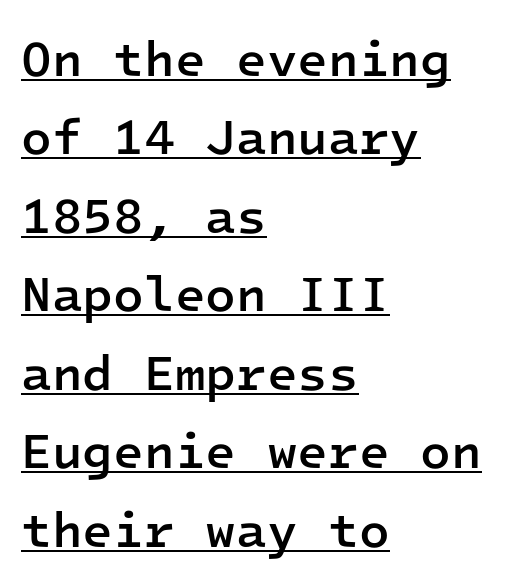
The image shows 50 px semibold sans-serif type, upright, monospaced; set left-aligned, normal line spacing (1.57x), normal letter spacing, underlined; low stroke contrast and a medium x-height.
